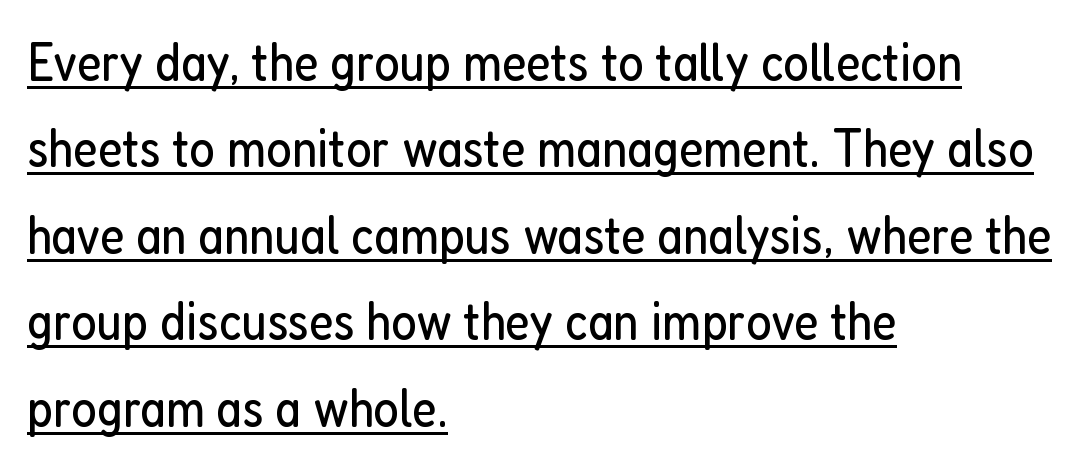
The image shows 54 px regular-weight, condensed sans-serif type, upright; set left-aligned, normal line spacing (1.6x), normal letter spacing, underlined; low stroke contrast and a medium x-height.
